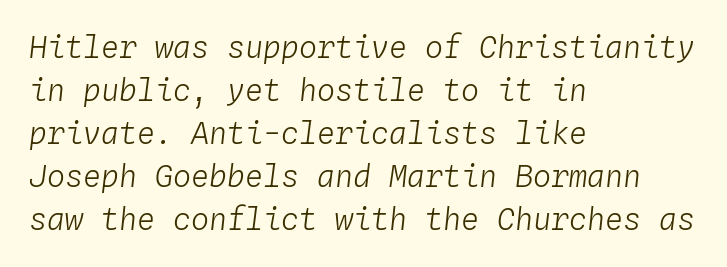
Quick note: interline space is typical. The zone under the glyphs is completely vacant. The weight tops out at a normal text grade. Tracking here is standard; glyphs follow each other at the usual distance.
